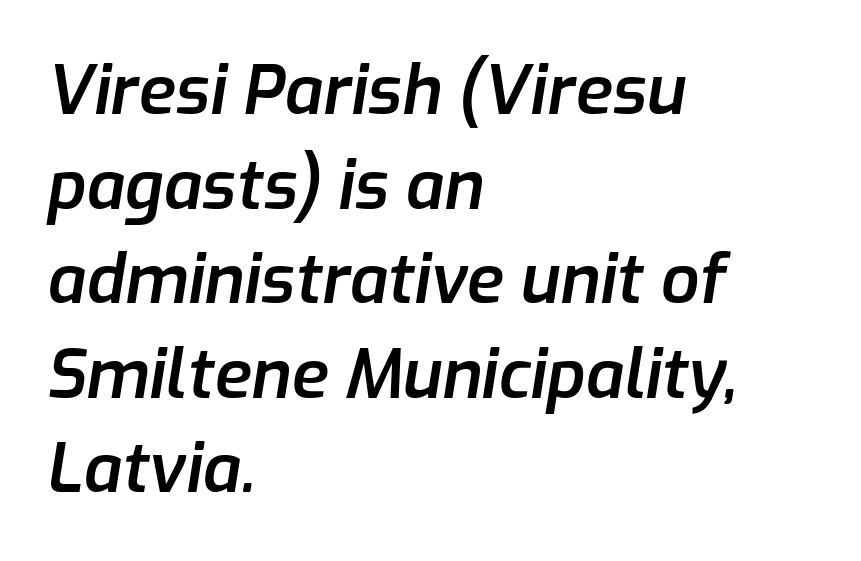
{"italic": "yes", "lean": "right", "slant_degrees": 9, "bold": "semi", "weight": "semibold", "width": "normal", "stroke_contrast": "low", "x_height": "medium", "monospaced": "no", "underline": "no", "align": "left", "line_spacing": "normal", "line_spacing_ratio": 1.39, "letter_spacing": "normal", "letter_spacing_em": 0.0, "glyph_px": 68}
